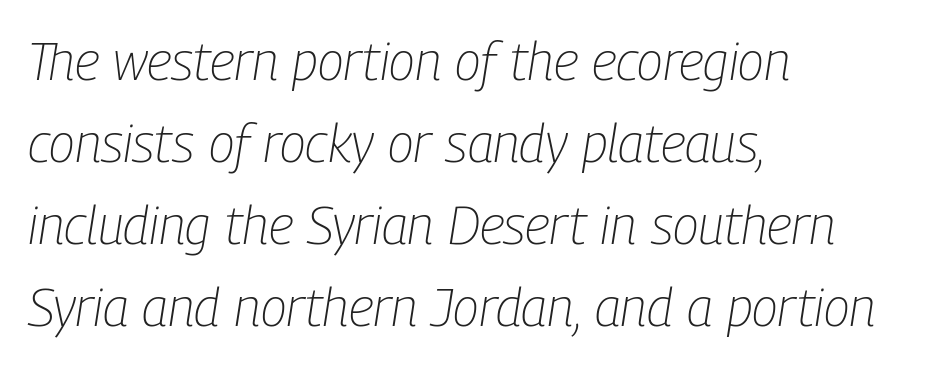
Q: Is the text bold? A: No.
Q: Is the text italic (slanted)? A: Yes, it leans right by about 9 degrees.
Q: Is the text underlined? A: No.
Q: How is the paragraph aligned? A: Left-aligned.
Q: Is the spacing between letters normal or unusually wide? A: Normal.
Q: Is the spacing between lines tight, normal or loose? A: Normal.
Q: Width (condensed, normal, or wide)? A: Condensed.
Q: Stroke contrast? A: Low.
Q: x-height? A: Medium.
Q: Monospaced? A: No.
